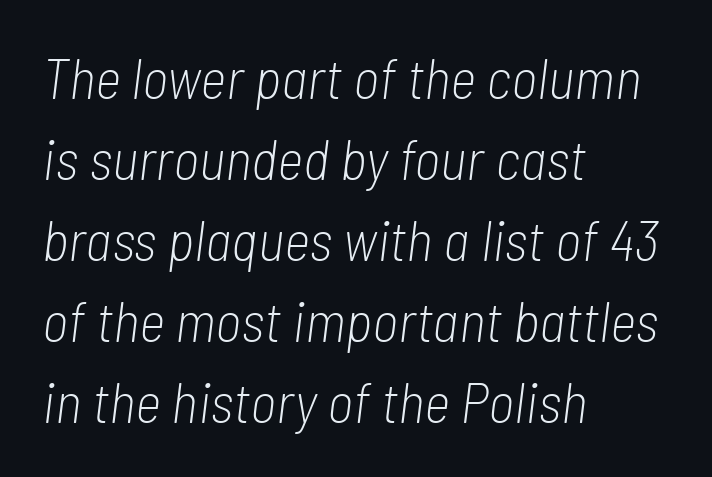
{"italic": "yes", "lean": "right", "slant_degrees": 7, "bold": "no", "weight": "light", "width": "condensed", "stroke_contrast": "low", "x_height": "medium", "monospaced": "no", "underline": "no", "align": "left", "line_spacing": "normal", "line_spacing_ratio": 1.42, "letter_spacing": "normal", "letter_spacing_em": 0.0, "glyph_px": 57}
